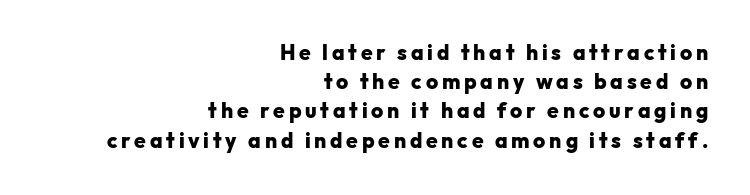
This block has exactly the height ordinary leading produces. Heavy, bold letterforms. The text block is weighted toward the right margin, trailing off unevenly leftward. The baseline area is clear. In terms of posture, this sample is upright.
